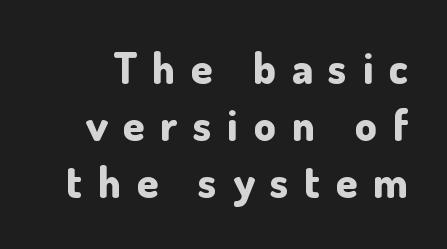
{"serif": "no", "italic": "no", "bold": "yes", "weight": "bold", "width": "normal", "stroke_contrast": "low", "x_height": "small", "monospaced": "no", "underline": "no", "line_spacing": "normal", "line_spacing_ratio": 1.33, "letter_spacing": "wide", "letter_spacing_em": 0.37, "glyph_px": 43}
